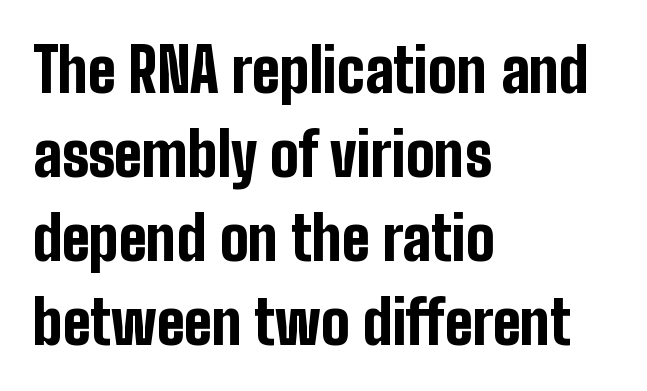
{"serif": "no", "italic": "no", "bold": "yes", "weight": "bold", "width": "condensed", "stroke_contrast": "low", "x_height": "medium", "monospaced": "no", "underline": "no", "align": "left", "line_spacing": "normal", "line_spacing_ratio": 1.4, "letter_spacing": "normal", "letter_spacing_em": 0.0, "glyph_px": 60}
